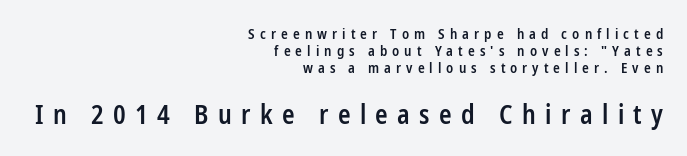
No word sits above an underline. The more generous point size was reserved for the lower chunk. Every letter is mildly thick-stroked: semibold rather than bold. The lettering stays uniformly vertical, giving the passage a roman look. Each word looks stretched out because of the extra space between its letters.
